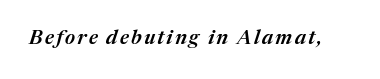
{"italic": "yes", "lean": "right", "slant_degrees": 17, "bold": "semi", "underline": "no", "glyph_px": 20}
